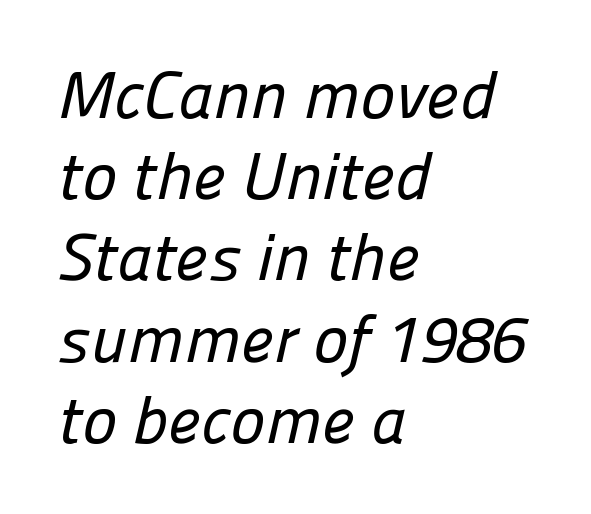
{"serif": "no", "width": "normal", "stroke_contrast": "low", "x_height": "medium", "monospaced": "no", "underline": "no", "align": "left", "line_spacing_ratio": 1.23, "letter_spacing": "normal", "letter_spacing_em": 0.0, "glyph_px": 66}
